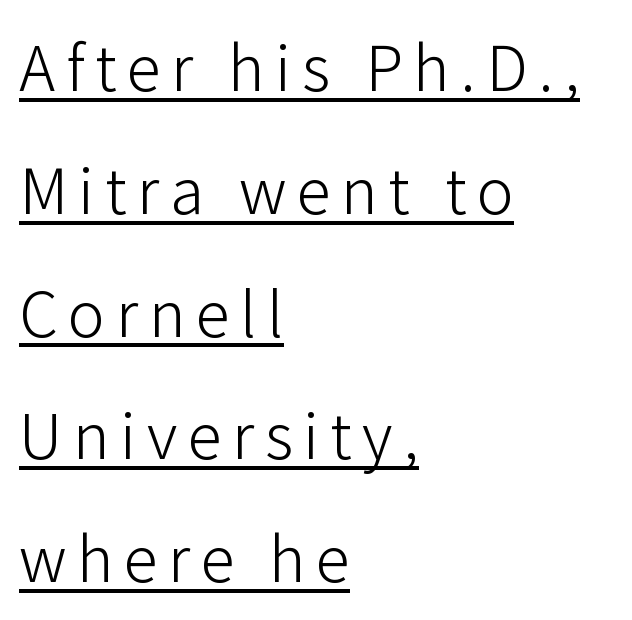
Q: Is the text bold? A: No.
Q: Is the text italic (slanted)? A: No, it is upright.
Q: Is the typeface a serif or a sans-serif typeface? A: Sans-serif.
Q: Is the text underlined? A: Yes.
Q: How is the paragraph aligned? A: Left-aligned.
Q: Is the spacing between lines tight, normal or loose? A: Loose.
Q: Width (condensed, normal, or wide)? A: Normal.
Q: Stroke contrast? A: Low.
Q: x-height? A: Medium.
Q: Monospaced? A: No.
